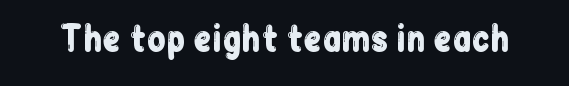
{"serif": "no", "italic": "no", "width": "condensed", "stroke_contrast": "low", "x_height": "medium", "monospaced": "no", "underline": "no", "letter_spacing": "normal", "letter_spacing_em": 0.0, "glyph_px": 34}
